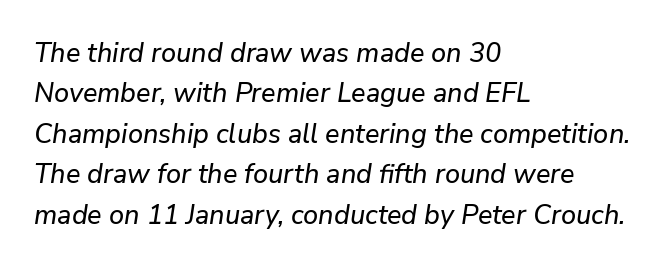
Q: Is the text italic (slanted)? A: Yes, it leans right by about 9 degrees.
Q: Is the text underlined? A: No.
Q: How is the paragraph aligned? A: Left-aligned.
Q: Is the spacing between letters normal or unusually wide? A: Normal.
Q: Is the spacing between lines tight, normal or loose? A: Normal.
